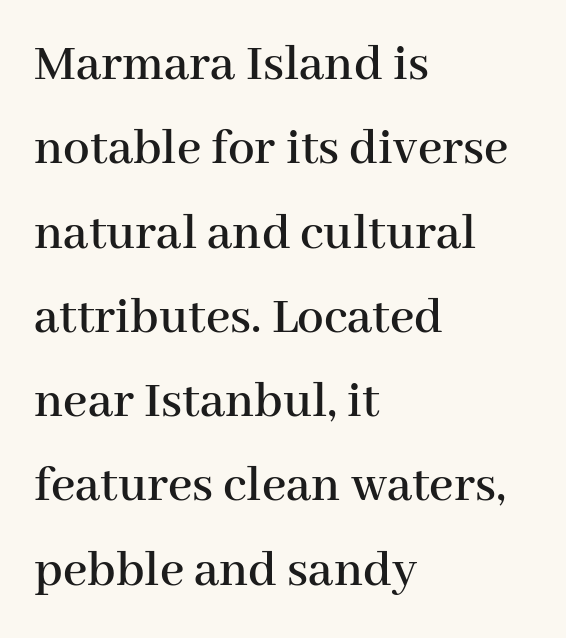
The letters sit at their default tracking, neither squeezed nor spread. Is this a fixed-width face? No — the glyphs have proportional, varying widths. Observe the serifs anchoring each vertical stroke in this sample. Normally led — the rows are evenly, conventionally spaced. The lines are quadded left.
